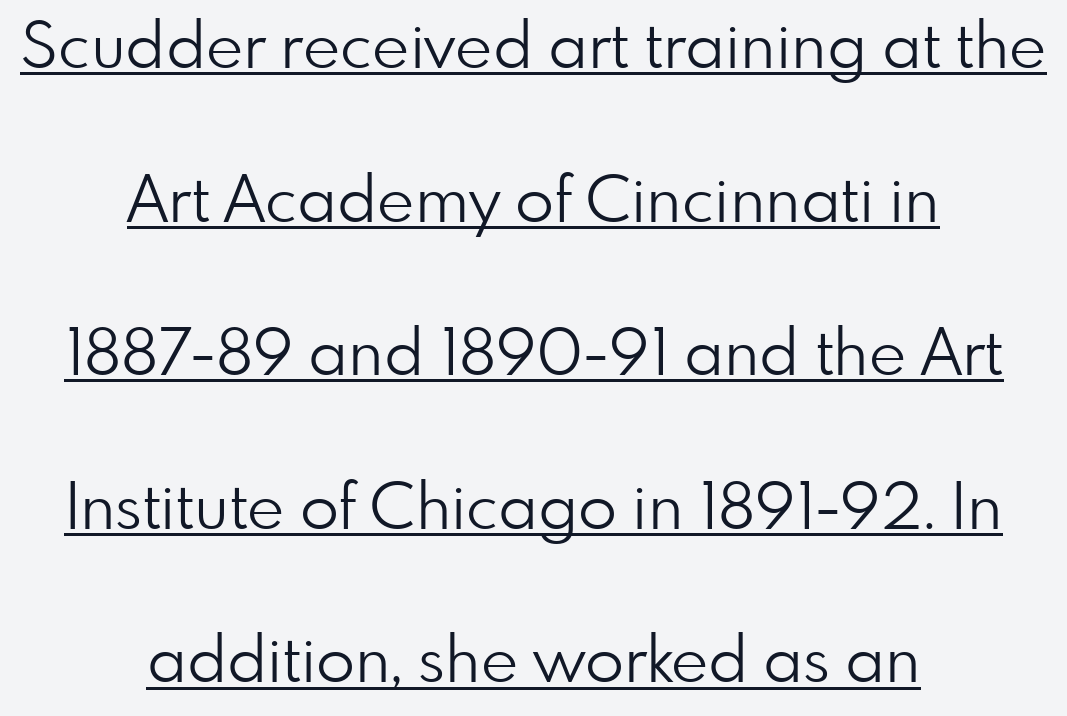
{"serif": "no", "italic": "no", "bold": "no", "weight": "light", "width": "normal", "stroke_contrast": "low", "x_height": "small", "monospaced": "no", "underline": "yes", "align": "center", "line_spacing": "loose", "line_spacing_ratio": 2.4, "letter_spacing": "normal", "letter_spacing_em": 0.0, "glyph_px": 64}
